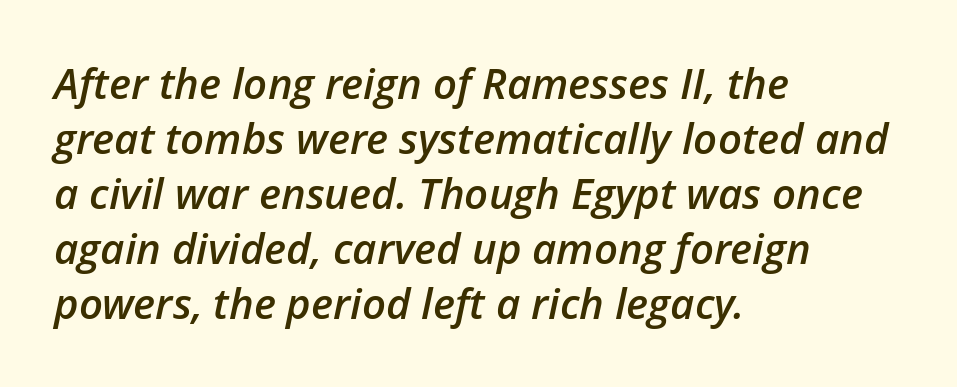
The image shows 42 px semibold type, italic (leaning right); set left-aligned, normal line spacing (1.31x), normal letter spacing, not underlined; low stroke contrast and a medium x-height.
